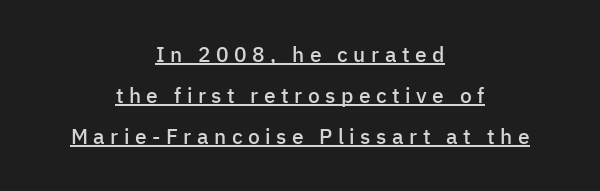
The image shows 21 px text type, upright; set centered, loose line spacing (1.96x), unusually wide letter spacing (+0.26 em), underlined.
